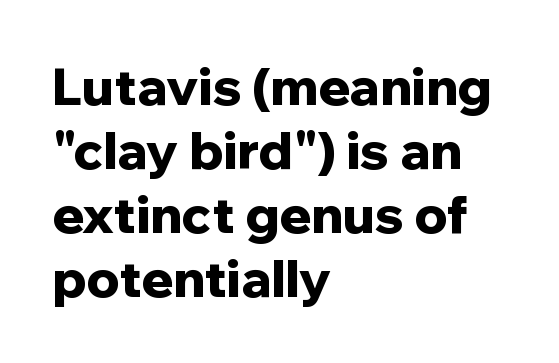
{"serif": "no", "italic": "no", "bold": "yes", "weight": "bold", "width": "normal", "stroke_contrast": "low", "x_height": "medium", "monospaced": "no", "underline": "no", "align": "left", "line_spacing_ratio": 1.23, "letter_spacing": "normal", "letter_spacing_em": 0.0, "glyph_px": 52}
